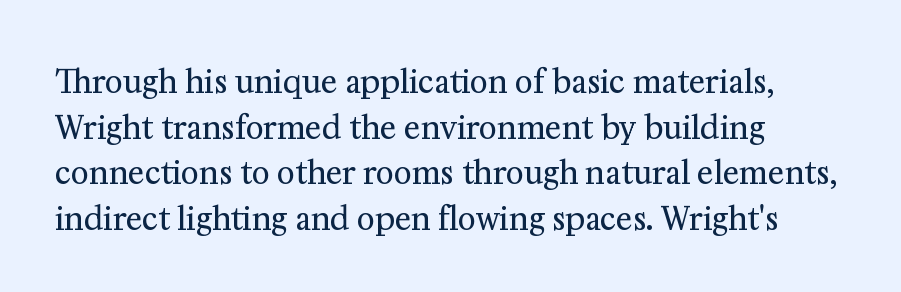
The image shows 31 px regular-weight serif type, upright; set left-aligned, normal line spacing (1.47x), normal letter spacing, not underlined; medium stroke contrast and a medium x-height.
